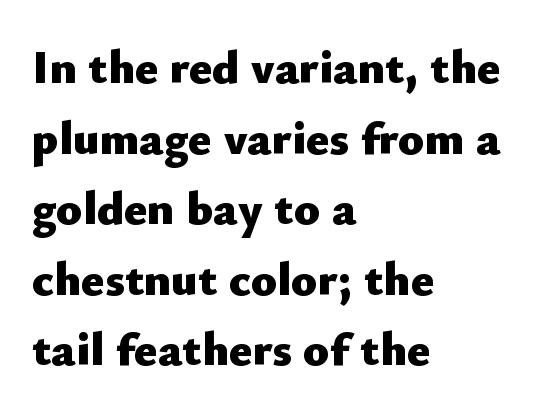
{"serif": "no", "italic": "no", "bold": "yes", "weight": "heavy", "width": "normal", "stroke_contrast": "low", "x_height": "small", "monospaced": "no", "underline": "no", "align": "left", "line_spacing": "normal", "line_spacing_ratio": 1.47, "letter_spacing": "normal", "letter_spacing_em": 0.0, "glyph_px": 48}
